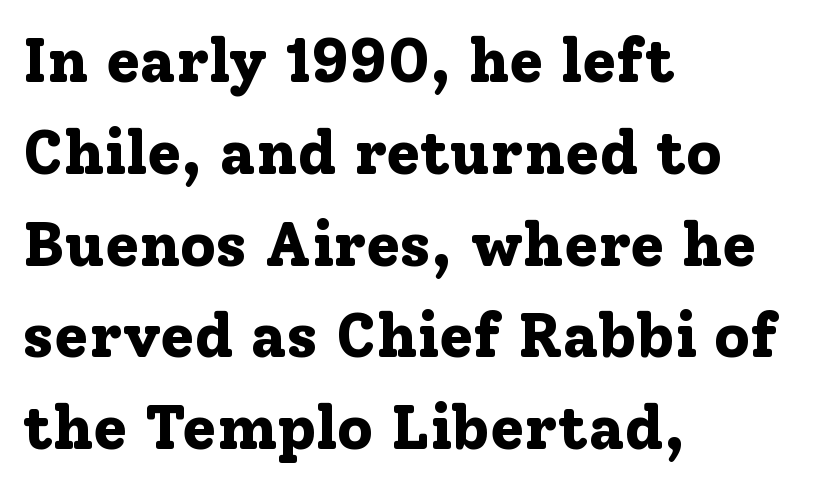
Q: Is the text bold? A: Yes.
Q: Is the text italic (slanted)? A: No, it is upright.
Q: Is the typeface a serif or a sans-serif typeface? A: Serif.
Q: Is the text underlined? A: No.
Q: How is the paragraph aligned? A: Left-aligned.
Q: Is the spacing between letters normal or unusually wide? A: Normal.
Q: Is the spacing between lines tight, normal or loose? A: Normal.
Q: Width (condensed, normal, or wide)? A: Normal.
Q: Stroke contrast? A: Low.
Q: x-height? A: Medium.
Q: Monospaced? A: No.
